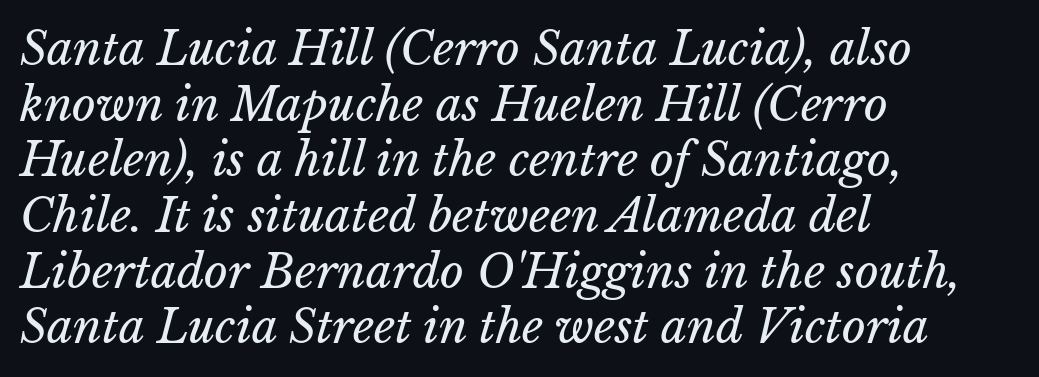
{"bold": "no", "weight": "regular", "width": "normal", "stroke_contrast": "low", "x_height": "medium", "monospaced": "no", "underline": "no", "align": "left", "line_spacing_ratio": 1.21, "letter_spacing": "normal", "letter_spacing_em": 0.0, "glyph_px": 46}
